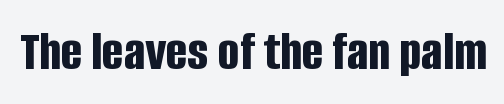
Q: Is the text bold? A: Yes.
Q: Is the text italic (slanted)? A: No, it is upright.
Q: Is the typeface a serif or a sans-serif typeface? A: Sans-serif.
Q: Is the text underlined? A: No.
Q: Is the spacing between letters normal or unusually wide? A: Normal.
Q: Width (condensed, normal, or wide)? A: Condensed.
Q: Stroke contrast? A: Low.
Q: x-height? A: Large.
Q: Monospaced? A: No.
